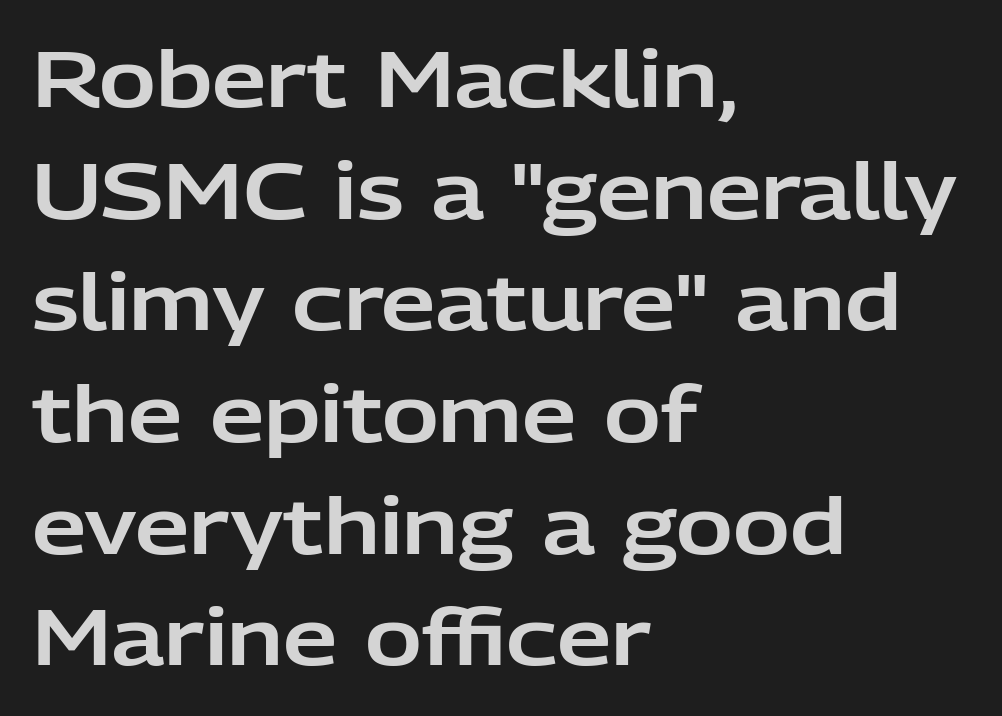
{"serif": "no", "italic": "no", "width": "normal", "stroke_contrast": "low", "x_height": "medium", "monospaced": "no", "underline": "no", "align": "left", "line_spacing": "normal", "line_spacing_ratio": 1.45, "letter_spacing": "normal", "letter_spacing_em": 0.0, "glyph_px": 77}
